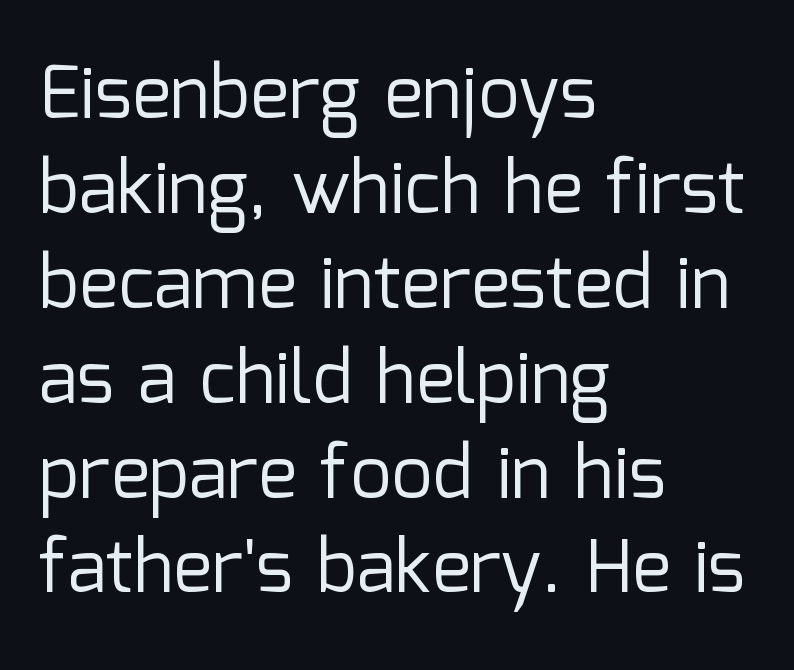
{"serif": "no", "italic": "no", "bold": "no", "weight": "regular", "width": "normal", "stroke_contrast": "low", "x_height": "medium", "monospaced": "no", "underline": "no", "align": "left", "line_spacing": "normal", "line_spacing_ratio": 1.3, "letter_spacing": "normal", "letter_spacing_em": 0.0, "glyph_px": 73}
